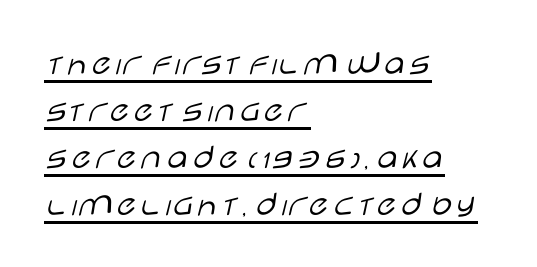
Line starts are locked; line ends wander. Nothing heavy about these letters — not bold at all. Whoever set this chose a conventional vertical rhythm. These lines keep a tight, regular rhythm from letter to letter. The font family rendered here belongs to the sans-serif group.
